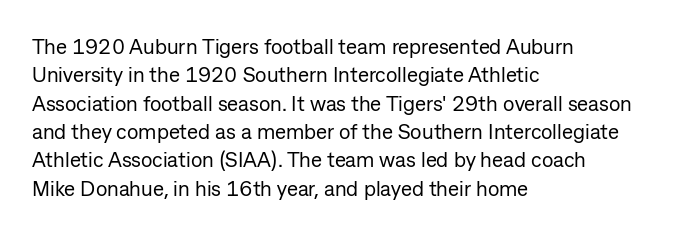
The image shows 21 px text type, upright; set left-aligned, normal line spacing (1.35x), normal letter spacing, not underlined.
